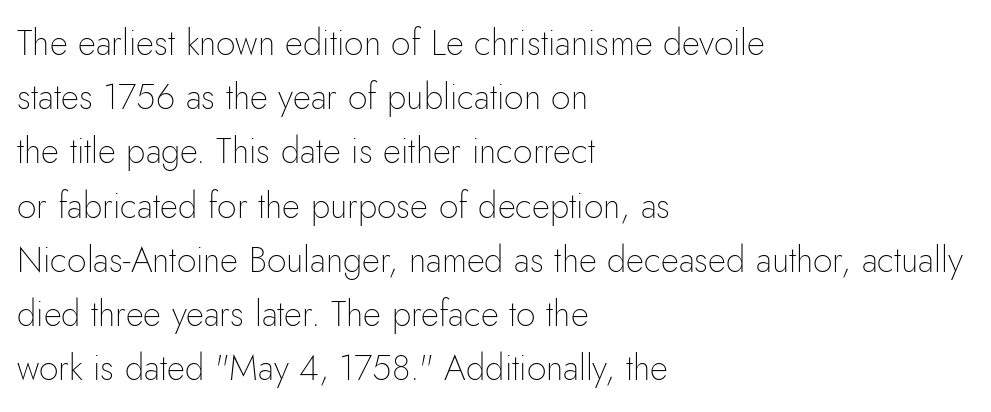
The image shows 35 px thin sans-serif type, upright; set left-aligned, normal line spacing (1.55x), normal letter spacing, not underlined; low stroke contrast and a small x-height.
